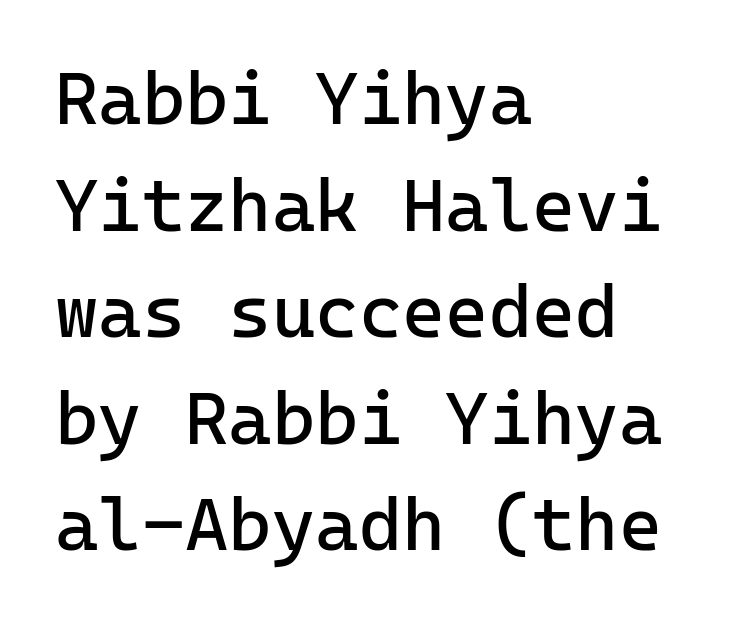
Q: Is the text bold? A: No.
Q: Is the text italic (slanted)? A: No, it is upright.
Q: Is the typeface a serif or a sans-serif typeface? A: Sans-serif.
Q: Is the text underlined? A: No.
Q: How is the paragraph aligned? A: Left-aligned.
Q: Is the spacing between letters normal or unusually wide? A: Normal.
Q: Is the spacing between lines tight, normal or loose? A: Normal.
Q: Width (condensed, normal, or wide)? A: Normal.
Q: Stroke contrast? A: Low.
Q: x-height? A: Medium.
Q: Monospaced? A: Yes.
